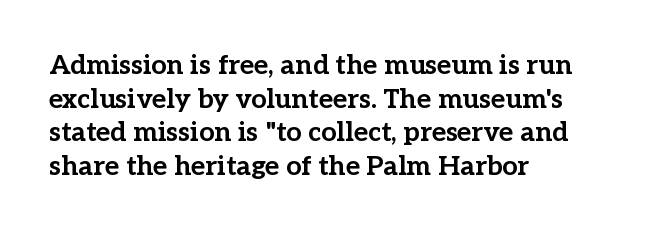
Q: Is the text bold? A: Yes.
Q: Is the text italic (slanted)? A: No, it is upright.
Q: Is the text underlined? A: No.
Q: How is the paragraph aligned? A: Left-aligned.
Q: Is the spacing between letters normal or unusually wide? A: Normal.
Q: Is the spacing between lines tight, normal or loose? A: Normal.
